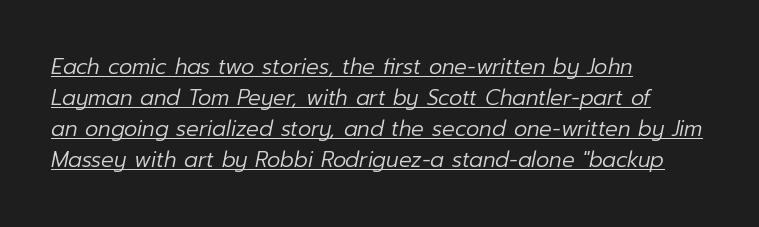
Q: Is the text bold? A: No.
Q: Is the text italic (slanted)? A: Yes, it leans right by about 12 degrees.
Q: Is the text underlined? A: Yes.
Q: How is the paragraph aligned? A: Left-aligned.
Q: Is the spacing between letters normal or unusually wide? A: Normal.
Q: Is the spacing between lines tight, normal or loose? A: Normal.
